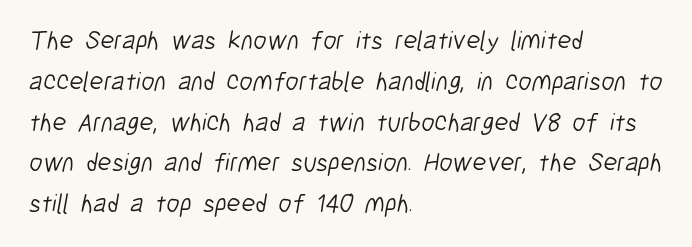
The image shows 26 px text type; set left-aligned, normal line spacing (1.57x), normal letter spacing, not underlined.
